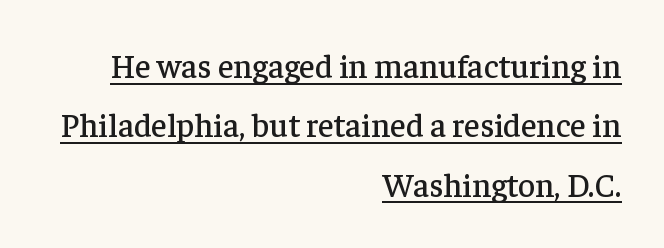
Q: Is the text italic (slanted)? A: No, it is upright.
Q: Is the typeface a serif or a sans-serif typeface? A: Serif.
Q: Is the text underlined? A: Yes.
Q: How is the paragraph aligned? A: Right-aligned.
Q: Is the spacing between letters normal or unusually wide? A: Normal.
Q: Width (condensed, normal, or wide)? A: Normal.
Q: Stroke contrast? A: Low.
Q: x-height? A: Medium.
Q: Monospaced? A: No.
